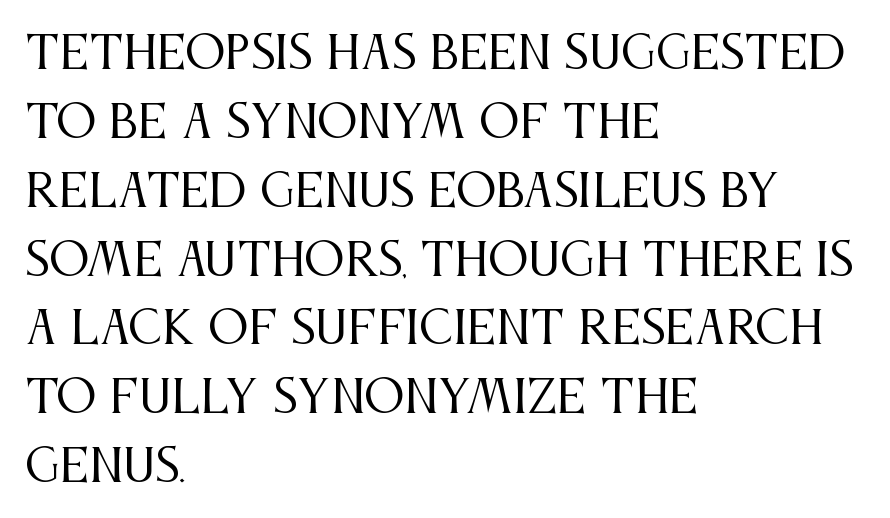
{"serif": "yes", "italic": "no", "bold": "no", "weight": "regular", "width": "condensed", "stroke_contrast": "medium", "x_height": "large", "monospaced": "no", "underline": "no", "align": "left", "line_spacing": "normal", "line_spacing_ratio": 1.53, "letter_spacing": "normal", "letter_spacing_em": 0.0, "glyph_px": 45}
